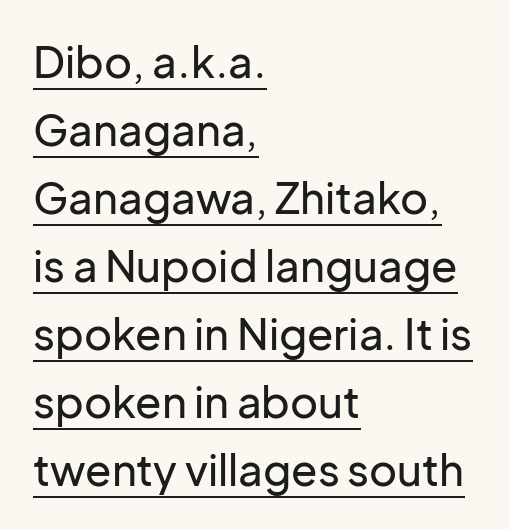
Q: Is the text italic (slanted)? A: No, it is upright.
Q: Is the typeface a serif or a sans-serif typeface? A: Sans-serif.
Q: Is the text underlined? A: Yes.
Q: How is the paragraph aligned? A: Left-aligned.
Q: Is the spacing between letters normal or unusually wide? A: Normal.
Q: Is the spacing between lines tight, normal or loose? A: Normal.
Q: Width (condensed, normal, or wide)? A: Normal.
Q: Stroke contrast? A: Low.
Q: x-height? A: Medium.
Q: Monospaced? A: No.
